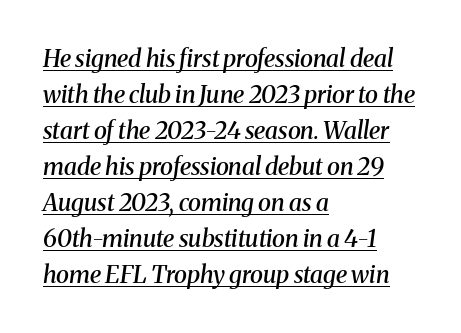
Does the lettering tilt? It does — this is italic. Is the block centered? No — it sits flush against the left margin. Rows of type keep a routine distance in the vertical direction. The lettering is marked with a stroke running underneath it. The gaps between neighbouring characters are ordinary and unremarkable.
